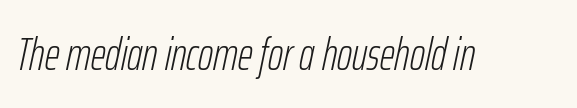
{"italic": "yes", "lean": "right", "slant_degrees": 12, "bold": "no", "weight": "light", "width": "condensed", "stroke_contrast": "low", "x_height": "medium", "monospaced": "no", "underline": "no", "letter_spacing": "normal", "letter_spacing_em": 0.0, "glyph_px": 46}
